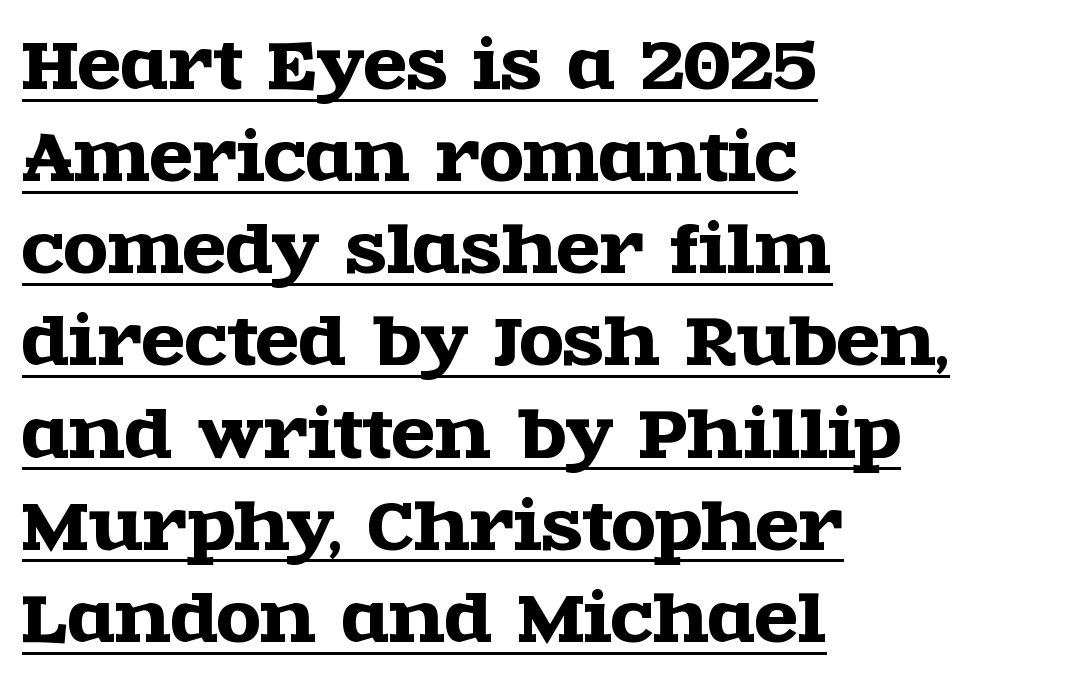
The typography opts for an upright posture over an oblique one. Every word sits above its own underline. The paragraph has a hard left edge and a soft right edge. Horizontal bands of white between lines are of average thickness. Note the varied advance widths — an 'i' is clearly narrower than an 'm'. You can tell from the footed stems that serif type was used.
